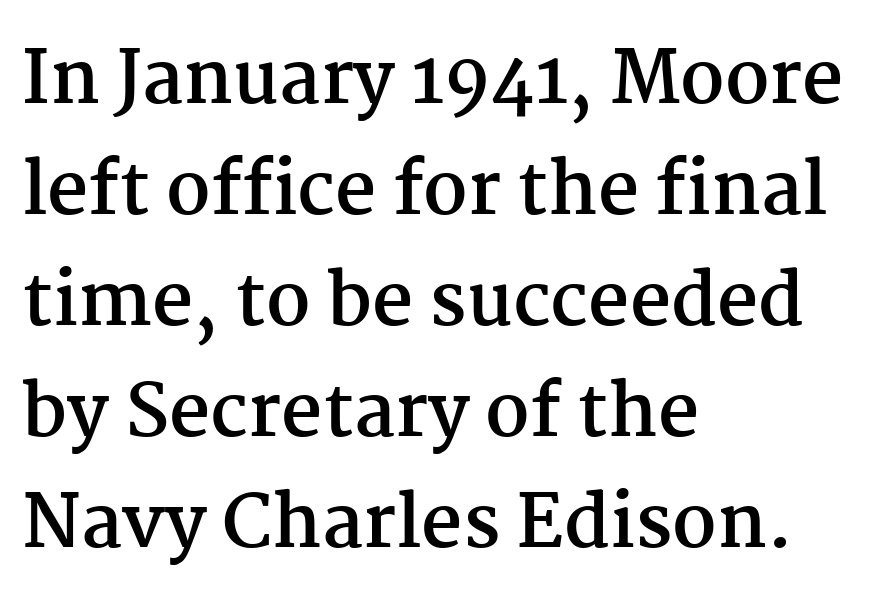
Q: Is the text bold? A: Yes.
Q: Is the text italic (slanted)? A: No, it is upright.
Q: Is the typeface a serif or a sans-serif typeface? A: Serif.
Q: Is the text underlined? A: No.
Q: How is the paragraph aligned? A: Left-aligned.
Q: Is the spacing between letters normal or unusually wide? A: Normal.
Q: Is the spacing between lines tight, normal or loose? A: Normal.
Q: Width (condensed, normal, or wide)? A: Normal.
Q: Stroke contrast? A: Medium.
Q: x-height? A: Medium.
Q: Monospaced? A: No.
